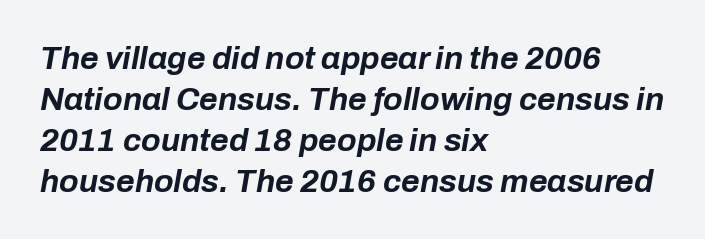
The string is rendered with underlining switched off. What's the leading like? Ordinary, nothing unusual. Think of a printed novel: that variable character pitch is what you see here. In terms of weight, the rendering is a true, heavy bold.
